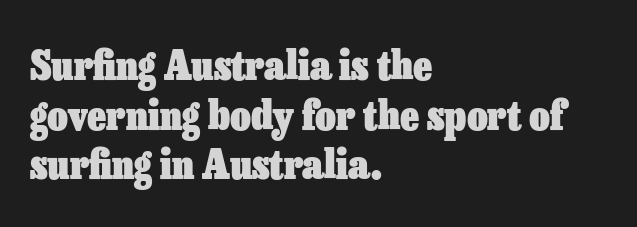
Left-aligned paragraph, ragged on the right. Beneath every word, the page is bare. A typesetter would call this proportional, since set widths differ per character. Here the glyphs are tracked normally, forming tight word shapes. A dark, heavy texture on the line: the type is bold.
